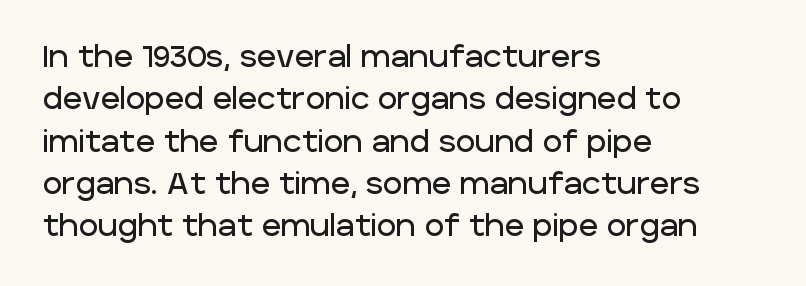
Leading: standard. The rendering keeps characters at their native spacing. If you drew a line through each stem, it would be perfectly vertical. Are there feet on the stems? There aren't — it's a sans. Is this a fixed-width face? No — the glyphs have proportional, varying widths. The rendering anchors every line to the left-hand side.
